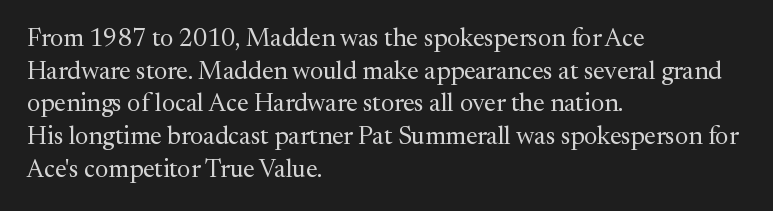
Q: Is the text bold? A: No.
Q: Is the text italic (slanted)? A: No, it is upright.
Q: Is the text underlined? A: No.
Q: How is the paragraph aligned? A: Left-aligned.
Q: Is the spacing between letters normal or unusually wide? A: Normal.
Q: Is the spacing between lines tight, normal or loose? A: Normal.
